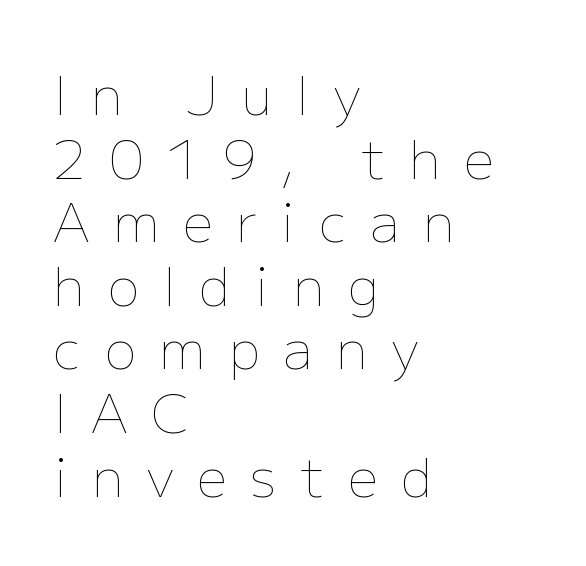
Heaviness? Minimal to ordinary, like unemphasized prose. The passage shown is typed in a proportional face where columns would drift. Tracking value appears strongly positive — letters spread wide. Type without underlining. The lettering holds an erect, upright posture throughout. Layout note: lines flush left.
